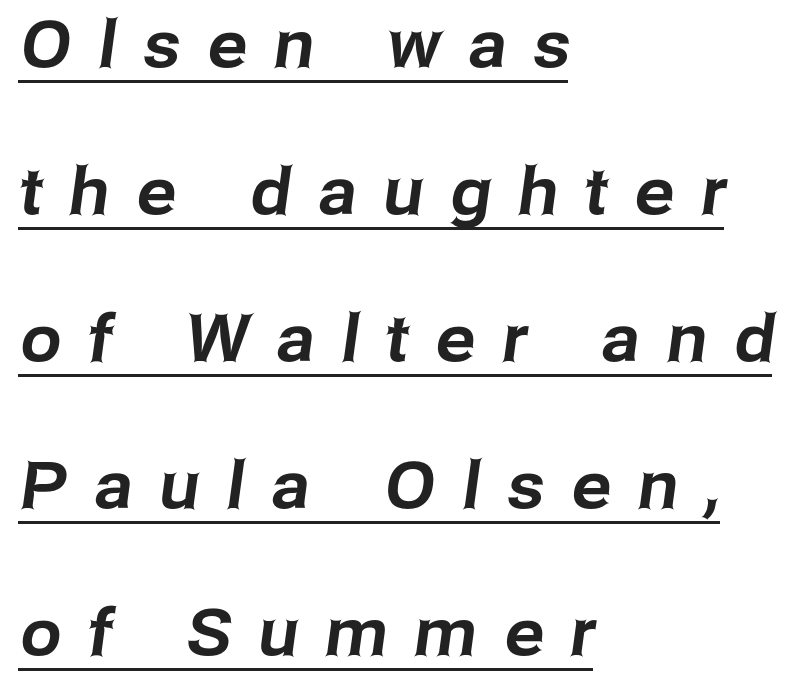
Q: Is the typeface a serif or a sans-serif typeface? A: Sans-serif.
Q: Is the text underlined? A: Yes.
Q: How is the paragraph aligned? A: Left-aligned.
Q: Is the spacing between letters normal or unusually wide? A: Unusually wide.
Q: Is the spacing between lines tight, normal or loose? A: Loose.
Q: Width (condensed, normal, or wide)? A: Normal.
Q: Stroke contrast? A: Low.
Q: x-height? A: Medium.
Q: Monospaced? A: No.
